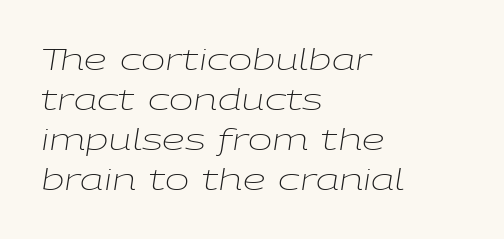
{"italic": "yes", "lean": "right", "slant_degrees": 9, "bold": "no", "weight": "light", "width": "wide", "stroke_contrast": "low", "x_height": "medium", "monospaced": "no", "underline": "no", "align": "left", "line_spacing": "normal", "line_spacing_ratio": 1.38, "letter_spacing": "normal", "letter_spacing_em": 0.0, "glyph_px": 29}
